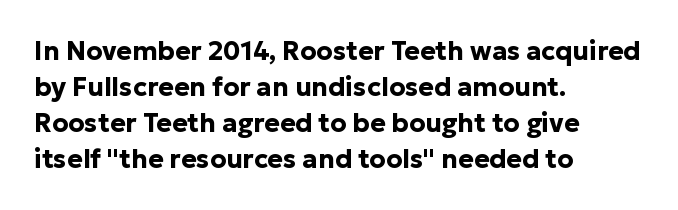
Q: Is the text bold? A: Yes.
Q: Is the text italic (slanted)? A: No, it is upright.
Q: Is the text underlined? A: No.
Q: How is the paragraph aligned? A: Left-aligned.
Q: Is the spacing between letters normal or unusually wide? A: Normal.
Q: Is the spacing between lines tight, normal or loose? A: Normal.
